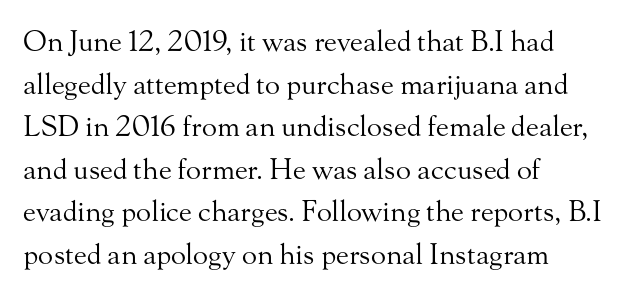
The image shows 28 px regular-weight serif type, upright; set left-aligned, normal line spacing (1.52x), normal letter spacing, not underlined; medium stroke contrast and a small x-height.
